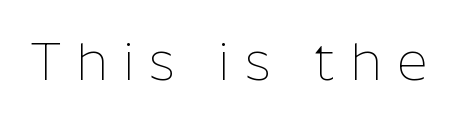
Weight: regular or lighter. Character widths vary here, with narrow letters taking less room than wide ones. Compared with typical body copy, the letter spacing here is much looser. Tall strokes in this sample are plumb rather than angled.
